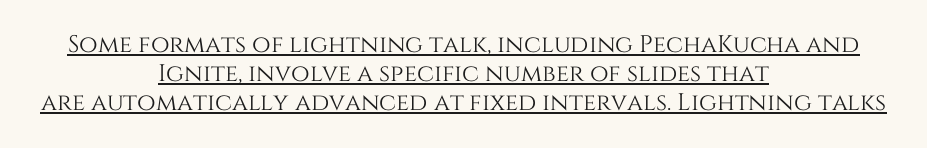
{"italic": "no", "underline": "yes", "align": "center", "line_spacing_ratio": 1.21, "letter_spacing": "normal", "letter_spacing_em": 0.0, "glyph_px": 24}
